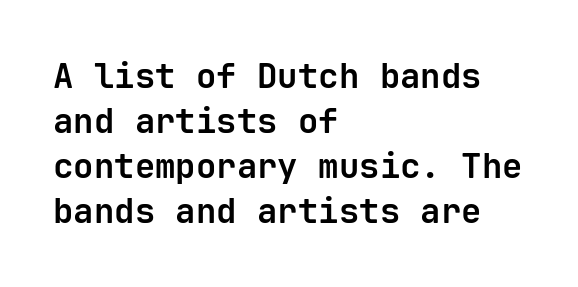
{"serif": "no", "italic": "no", "bold": "yes", "weight": "bold", "width": "normal", "stroke_contrast": "low", "x_height": "medium", "monospaced": "yes", "underline": "no", "align": "left", "line_spacing": "normal", "line_spacing_ratio": 1.32, "letter_spacing": "normal", "letter_spacing_em": 0.0, "glyph_px": 34}
